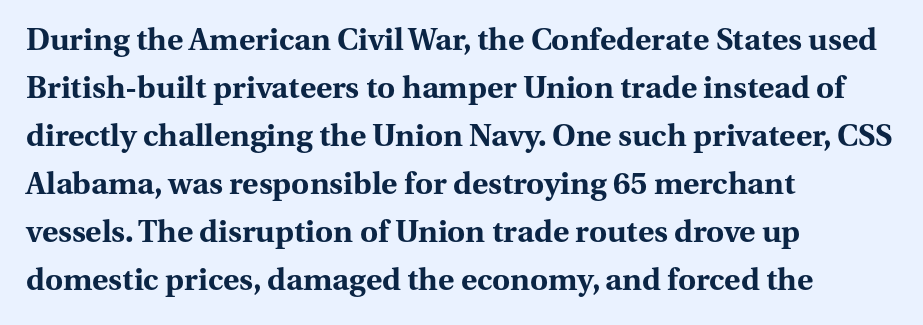
The image shows 31 px bold serif type, upright; set left-aligned, normal line spacing (1.55x), normal letter spacing, not underlined; medium stroke contrast and a medium x-height.
